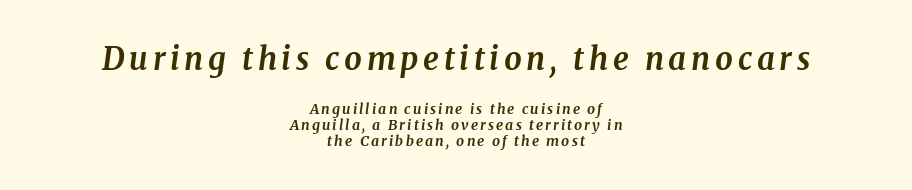
If you drew a line through each stem, it would be angled. The rendering shows small feet on the letterforms — a serif design. Visually, the top section dominates because its glyphs are scaled up. Quick note: underline off.
